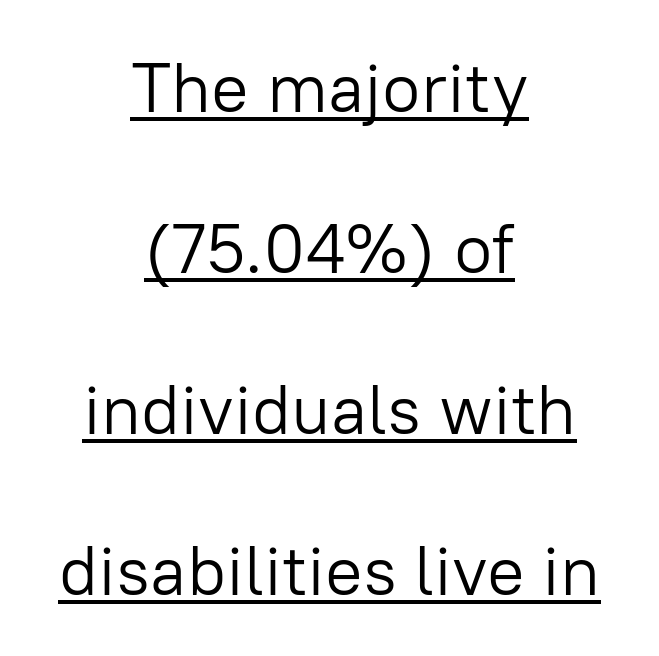
Nothing sits at the stroke ends, so this counts as sans-serif. Notice the wide empty band between every row — that's loose leading. This sample has the flowing, uneven cadence of proportional lettering. A rule runs beneath these lines of type. Typeset on center — no edge is straight.
